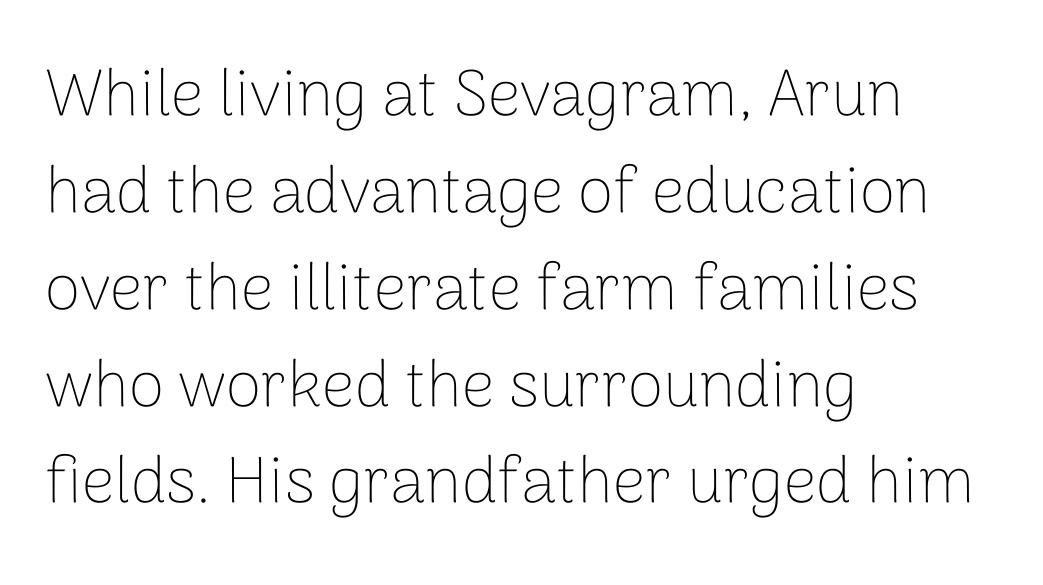
{"serif": "no", "italic": "no", "bold": "no", "weight": "thin", "width": "normal", "stroke_contrast": "low", "x_height": "medium", "monospaced": "no", "underline": "no", "align": "left", "line_spacing": "normal", "line_spacing_ratio": 1.49, "letter_spacing": "normal", "letter_spacing_em": 0.0, "glyph_px": 65}
